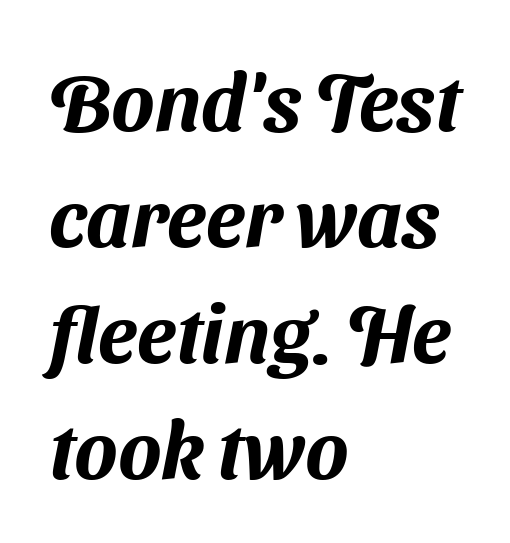
What kind of face is this? One without serifs — a sans. Interline gaps are of average width in this sample. Do the characters align in a grid? No, the font is proportional. These lines stack with their left ends in a neat column. Only glyphs here, with clear space below each row. How are the letters spaced? Ordinarily, with no added tracking.
